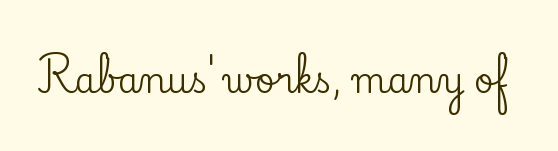
Default kerning and tracking; the words read as compact shapes. The face used here is seriffed, in the tradition of book romans. Note the varied advance widths — an 'i' is clearly narrower than an 'm'. Is there any slant? The stems are plumb.
